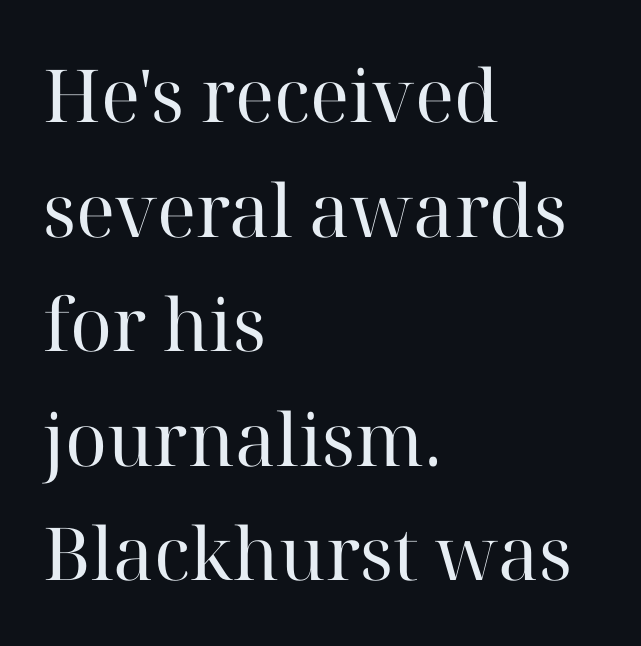
{"serif": "yes", "italic": "no", "bold": "no", "weight": "regular", "width": "normal", "stroke_contrast": "high", "x_height": "medium", "monospaced": "no", "underline": "no", "align": "left", "line_spacing": "normal", "line_spacing_ratio": 1.57, "letter_spacing": "normal", "letter_spacing_em": 0.0, "glyph_px": 73}
